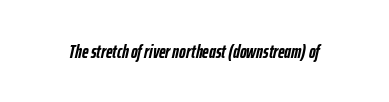
Q: Is the text bold? A: Yes.
Q: Is the text italic (slanted)? A: Yes, it leans right by about 12 degrees.
Q: Is the text underlined? A: No.
Q: Is the spacing between letters normal or unusually wide? A: Normal.
